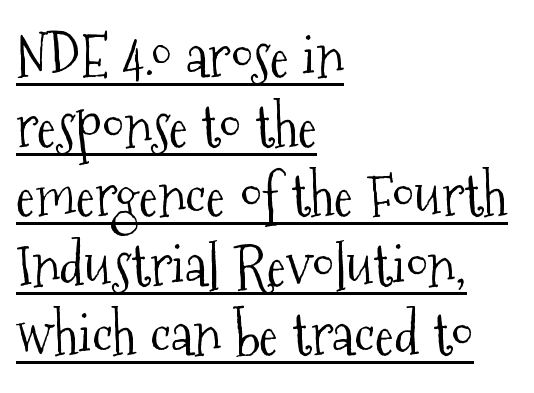
Q: Is the text bold? A: No.
Q: Is the text italic (slanted)? A: No, it is upright.
Q: Is the typeface a serif or a sans-serif typeface? A: Serif.
Q: Is the text underlined? A: Yes.
Q: How is the paragraph aligned? A: Left-aligned.
Q: Is the spacing between letters normal or unusually wide? A: Normal.
Q: Width (condensed, normal, or wide)? A: Condensed.
Q: Stroke contrast? A: Medium.
Q: x-height? A: Medium.
Q: Monospaced? A: No.
